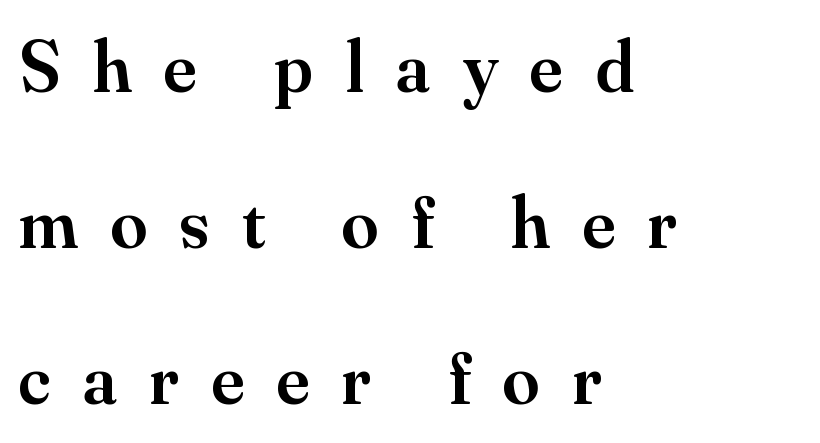
These words are printed semibold, heavier than regular yet not bold. You could fit nearly another row in the gap between these rows. The font family rendered here belongs to the serif group. Words appear elongated and porous because spacing is wide. It's the straight-up-and-down kind of type.
